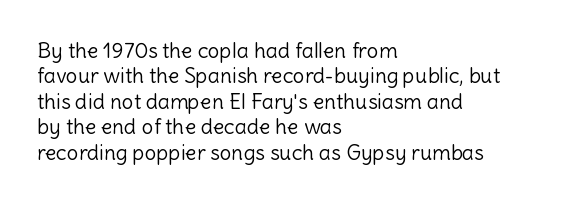
Q: Is the text bold? A: No.
Q: Is the text italic (slanted)? A: No, it is upright.
Q: Is the text underlined? A: No.
Q: How is the paragraph aligned? A: Left-aligned.
Q: Is the spacing between letters normal or unusually wide? A: Normal.
